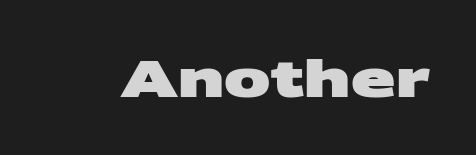
I'd describe the lettering as bold — thick and assertive. Underline: absent. Note the varied advance widths — an 'i' is clearly narrower than an 'm'. The horizontal fit of the characters is conventional and even. Grotesque or geometric, the face here clearly has no serifs.
